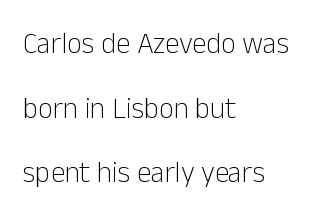
{"serif": "no", "italic": "no", "bold": "no", "weight": "light", "width": "normal", "stroke_contrast": "low", "x_height": "medium", "monospaced": "no", "underline": "no", "align": "left", "line_spacing": "loose", "line_spacing_ratio": 2.23, "letter_spacing": "normal", "letter_spacing_em": 0.0, "glyph_px": 29}
